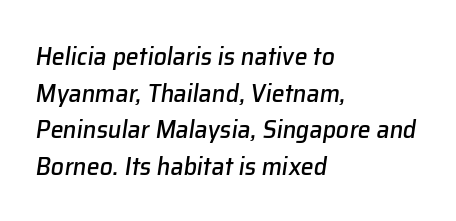
Q: Is the text italic (slanted)? A: Yes, it leans right by about 8 degrees.
Q: Is the text underlined? A: No.
Q: How is the paragraph aligned? A: Left-aligned.
Q: Is the spacing between letters normal or unusually wide? A: Normal.
Q: Is the spacing between lines tight, normal or loose? A: Normal.
